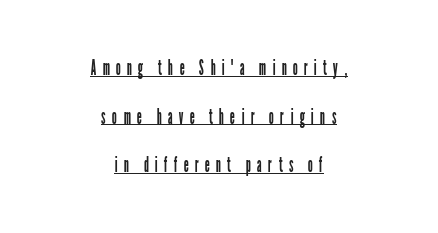
The rendering positions every line midway between the sides. The rendering uses a large line-height, opening up the rows. This is roman type, the default non-slanted kind. The rendering uses the underline text-decoration.
